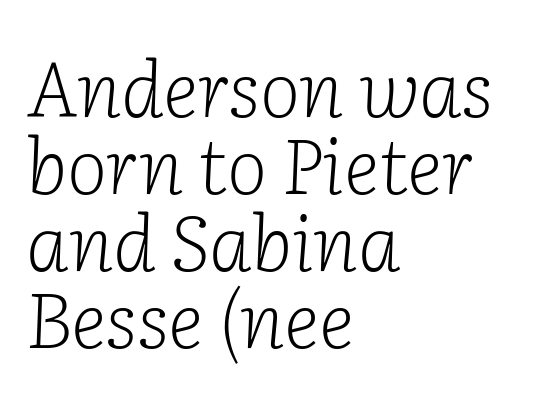
I'd call this a serif setting — the letters wear small feet. How would I describe the line gaps? Narrow and economical. Emphasis-style slanted type is in use. Underline: absent. Compared with a typical body face, this is equally light or lighter still.
